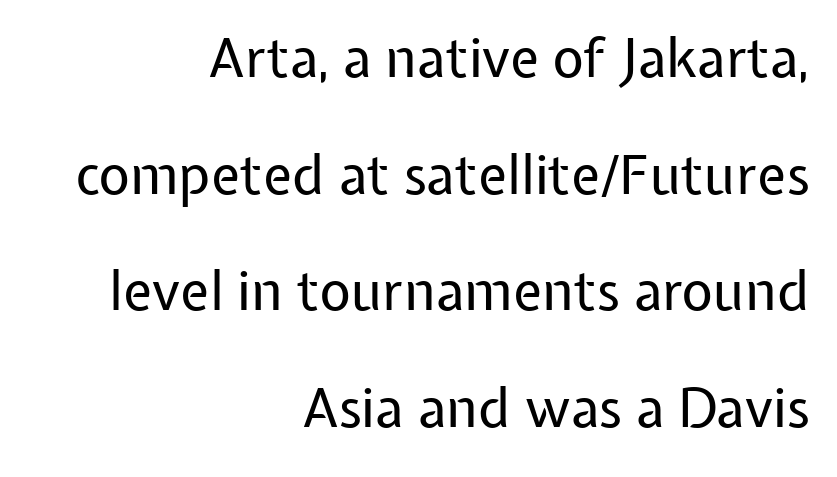
The image shows 54 px regular-weight sans-serif type, upright; set right-aligned, loose line spacing (2.16x), normal letter spacing, not underlined; low stroke contrast and a medium x-height.
